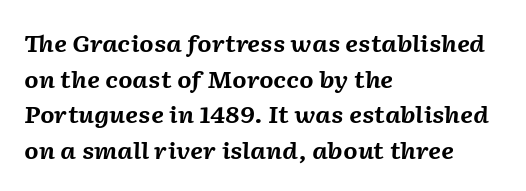
Q: Is the text bold? A: Yes.
Q: Is the text italic (slanted)? A: Yes, it leans right by about 2 degrees.
Q: Is the text underlined? A: No.
Q: How is the paragraph aligned? A: Left-aligned.
Q: Is the spacing between letters normal or unusually wide? A: Normal.
Q: Is the spacing between lines tight, normal or loose? A: Normal.
